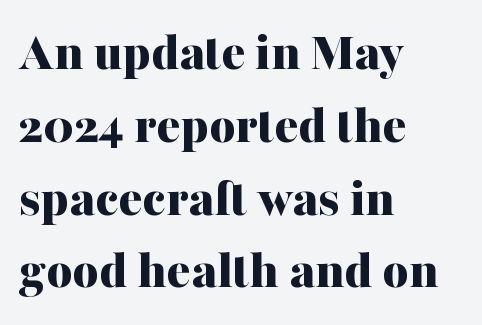
The image shows 56 px bold serif type, upright; set left-aligned, normal line spacing (1.3x), normal letter spacing, not underlined; medium stroke contrast and a medium x-height.
